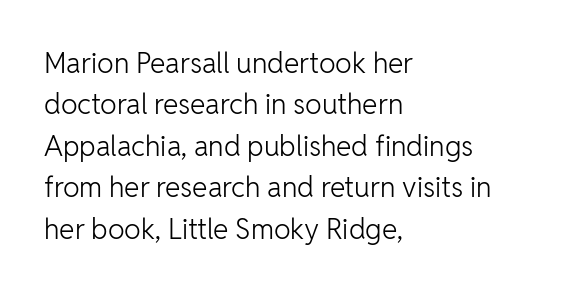
Q: Is the text bold? A: No.
Q: Is the text italic (slanted)? A: No, it is upright.
Q: Is the typeface a serif or a sans-serif typeface? A: Sans-serif.
Q: Is the text underlined? A: No.
Q: How is the paragraph aligned? A: Left-aligned.
Q: Is the spacing between letters normal or unusually wide? A: Normal.
Q: Is the spacing between lines tight, normal or loose? A: Normal.
Q: Width (condensed, normal, or wide)? A: Normal.
Q: Stroke contrast? A: Low.
Q: x-height? A: Medium.
Q: Monospaced? A: No.
